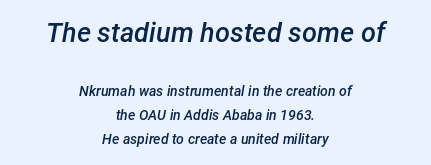
The image shows 27 px text type, italic (leaning right); set centered, normal line spacing (1.7x), normal letter spacing, not underlined; the first (top) block is 1.93x larger.
